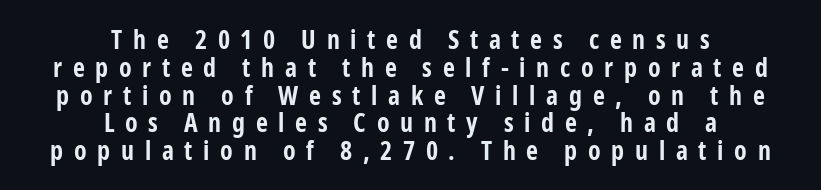
Students, observe: this is what under-led, compact text looks like. Each glyph is drawn with heavy, bold strokes. The font's upright variant was chosen for this text. The string is rendered with underlining switched off. Each line is balanced around a shared central axis. Observe the wide spacing: letters keep a clear distance from each other.
